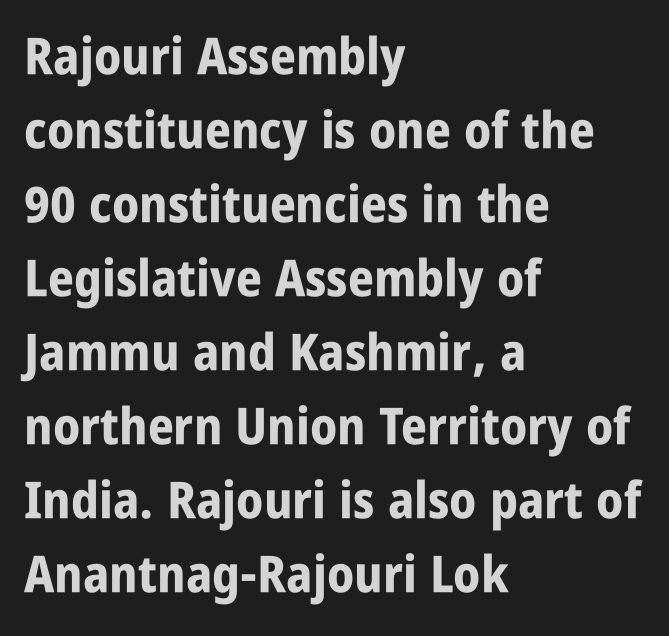
Q: Is the text bold? A: Yes.
Q: Is the text italic (slanted)? A: No, it is upright.
Q: Is the typeface a serif or a sans-serif typeface? A: Sans-serif.
Q: Is the text underlined? A: No.
Q: How is the paragraph aligned? A: Left-aligned.
Q: Is the spacing between letters normal or unusually wide? A: Normal.
Q: Is the spacing between lines tight, normal or loose? A: Normal.
Q: Width (condensed, normal, or wide)? A: Condensed.
Q: Stroke contrast? A: Low.
Q: x-height? A: Large.
Q: Monospaced? A: No.
